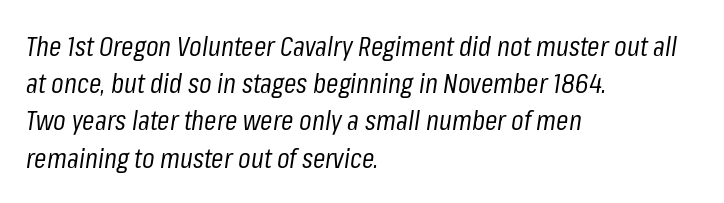
Q: Is the text bold? A: No.
Q: Is the text italic (slanted)? A: Yes, it leans right by about 8 degrees.
Q: Is the text underlined? A: No.
Q: How is the paragraph aligned? A: Left-aligned.
Q: Is the spacing between letters normal or unusually wide? A: Normal.
Q: Is the spacing between lines tight, normal or loose? A: Normal.
Q: Width (condensed, normal, or wide)? A: Condensed.
Q: Stroke contrast? A: Low.
Q: x-height? A: Medium.
Q: Monospaced? A: No.
